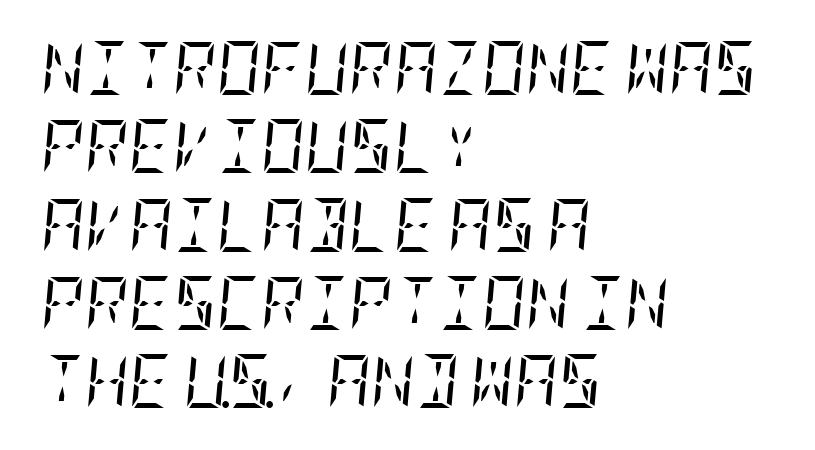
Q: Is the text bold? A: No.
Q: Is the text italic (slanted)? A: Yes, it leans right by about 5 degrees.
Q: Is the typeface a serif or a sans-serif typeface? A: Serif.
Q: Is the text underlined? A: No.
Q: How is the paragraph aligned? A: Left-aligned.
Q: Is the spacing between letters normal or unusually wide? A: Normal.
Q: Is the spacing between lines tight, normal or loose? A: Normal.
Q: Width (condensed, normal, or wide)? A: Condensed.
Q: Stroke contrast? A: Low.
Q: x-height? A: Large.
